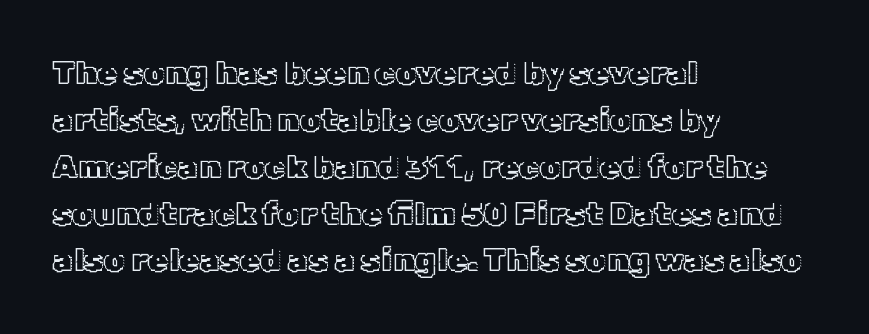
{"italic": "no", "width": "normal", "x_height": "medium", "monospaced": "no", "underline": "no", "align": "left", "line_spacing": "normal", "line_spacing_ratio": 1.42, "letter_spacing": "normal", "letter_spacing_em": 0.0, "glyph_px": 33}
